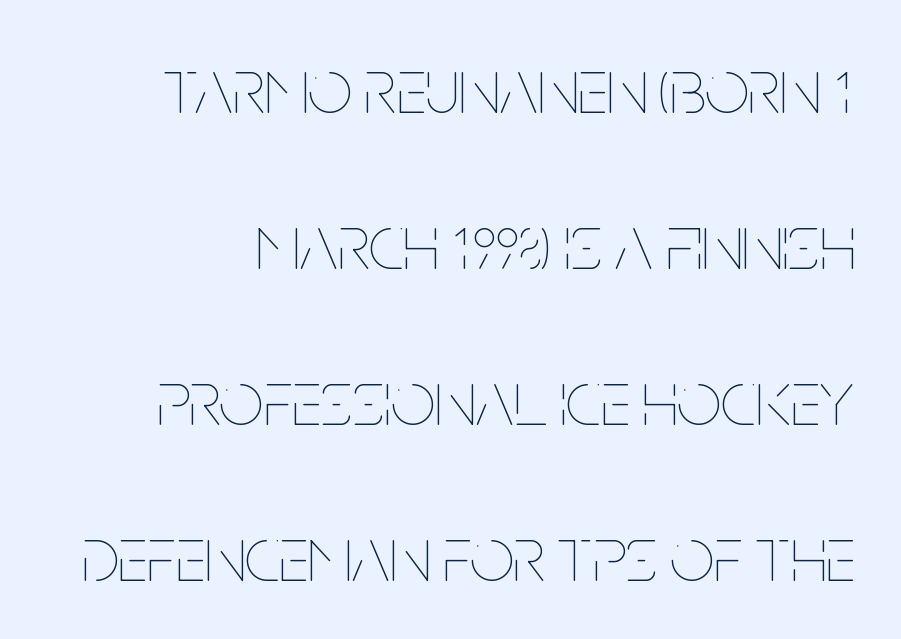
Q: Is the text bold? A: No.
Q: Is the text italic (slanted)? A: No, it is upright.
Q: Is the text underlined? A: No.
Q: Is the spacing between letters normal or unusually wide? A: Normal.
Q: Is the spacing between lines tight, normal or loose? A: Loose.
Q: Width (condensed, normal, or wide)? A: Condensed.
Q: Stroke contrast? A: Low.
Q: x-height? A: Large.
Q: Monospaced? A: No.
